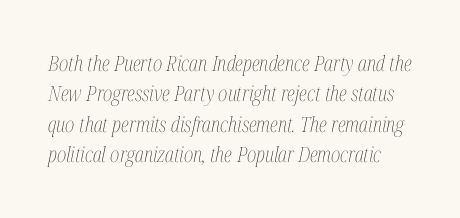
Quick note: italic. Compared with typical paragraphs, the rows here are spaced about the same. Vertical stems look standard width or narrower in stroke. The specimen omits any rule beneath the text block's lines. You could call the tracking neutral — neither tight nor loose.
